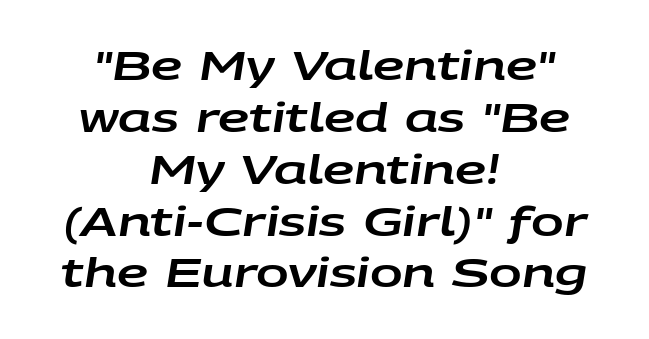
The image shows 39 px wide type, italic (leaning right); set centered, normal line spacing (1.33x), normal letter spacing, not underlined; low stroke contrast and a large x-height.
